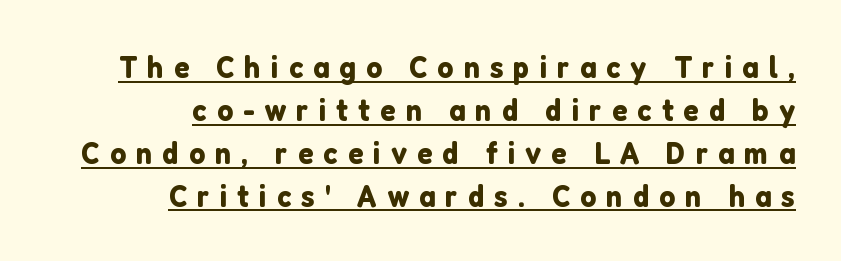
Q: Is the text italic (slanted)? A: No, it is upright.
Q: Is the typeface a serif or a sans-serif typeface? A: Sans-serif.
Q: Is the text underlined? A: Yes.
Q: How is the paragraph aligned? A: Right-aligned.
Q: Is the spacing between letters normal or unusually wide? A: Unusually wide.
Q: Is the spacing between lines tight, normal or loose? A: Normal.
Q: Width (condensed, normal, or wide)? A: Normal.
Q: Stroke contrast? A: Low.
Q: x-height? A: Medium.
Q: Monospaced? A: No.
